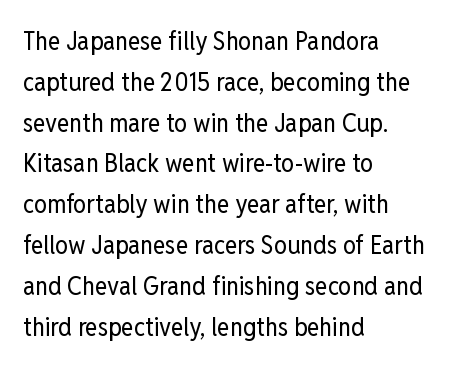
{"italic": "no", "bold": "no", "underline": "no", "align": "left", "line_spacing": "normal", "line_spacing_ratio": 1.57, "letter_spacing": "normal", "letter_spacing_em": 0.0, "glyph_px": 26}
